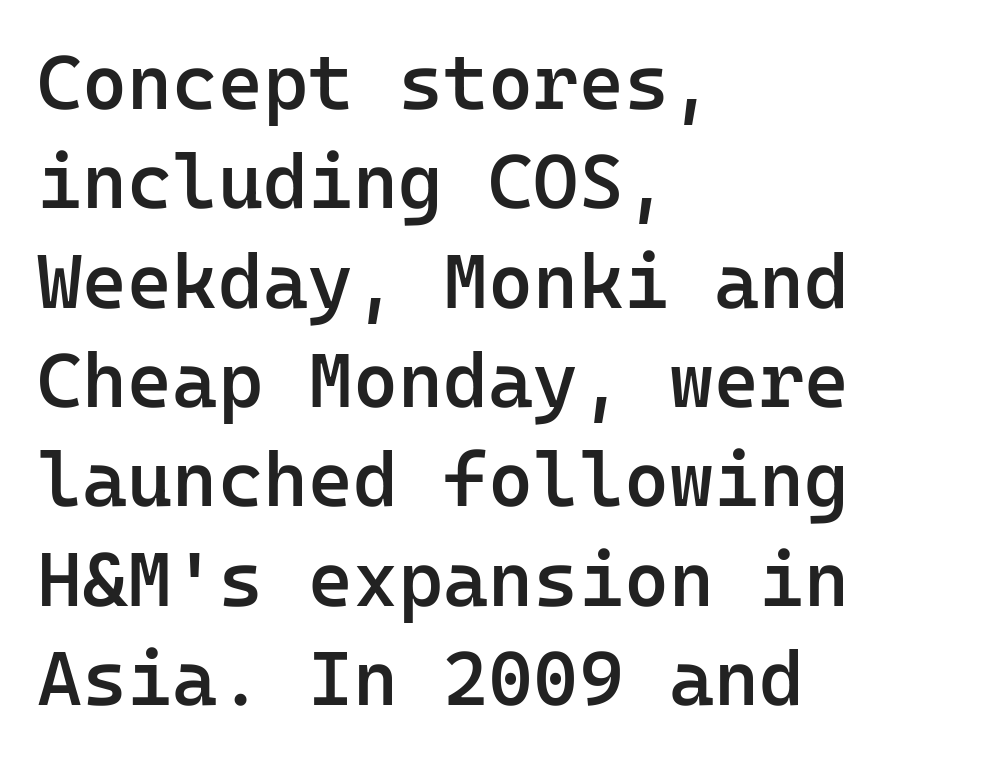
The image shows 77 px semibold sans-serif type, upright, monospaced; set left-aligned, normal line spacing (1.29x), normal letter spacing, not underlined; low stroke contrast and a medium x-height.
